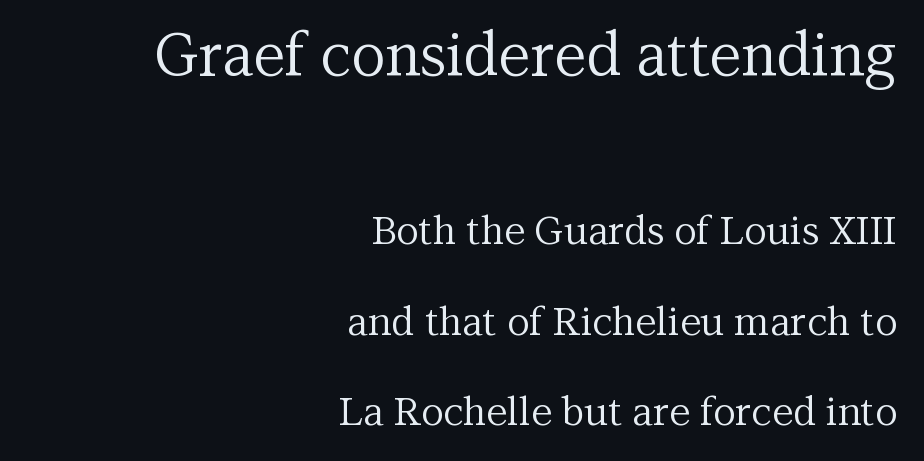
The image shows 59 px regular-weight serif type, upright; set right-aligned, loose line spacing (2.33x), normal letter spacing, not underlined; the first (top) block is 1.51x larger; medium stroke contrast and a medium x-height.
